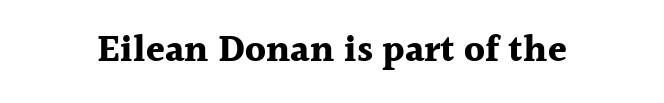
{"serif": "yes", "italic": "no", "bold": "yes", "weight": "bold", "width": "normal", "x_height": "medium", "monospaced": "no", "underline": "no", "letter_spacing": "normal", "letter_spacing_em": 0.0, "glyph_px": 38}
